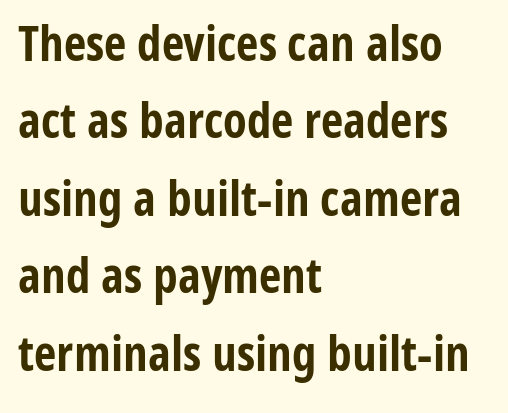
Caption: standard tracking, unaltered. Glance below the letters and you will spot only blank space. Does the copy run flush right? No — it runs flush left. Looks like regular typesetting: each glyph gets only the width it needs. The font's upright variant was chosen for this text.
